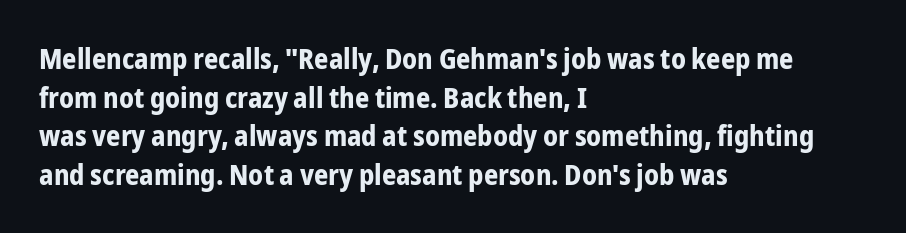
The image shows 28 px bold, condensed sans-serif type, upright; set left-aligned, normal line spacing (1.38x), normal letter spacing, not underlined; low stroke contrast and a medium x-height.
